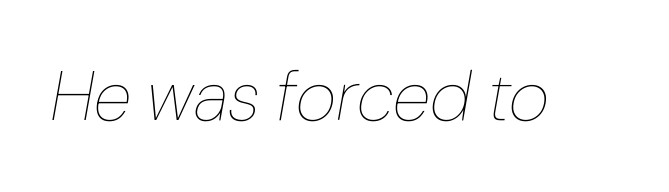
The image shows 70 px thin type, italic (leaning right); set normal letter spacing, not underlined; low stroke contrast and a medium x-height.
